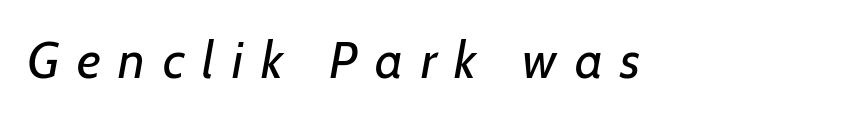
Q: Is the text bold? A: No.
Q: Is the text italic (slanted)? A: Yes, it leans right by about 7 degrees.
Q: Is the text underlined? A: No.
Q: Is the spacing between letters normal or unusually wide? A: Unusually wide.
Q: Width (condensed, normal, or wide)? A: Normal.
Q: Stroke contrast? A: Low.
Q: x-height? A: Medium.
Q: Monospaced? A: No.
